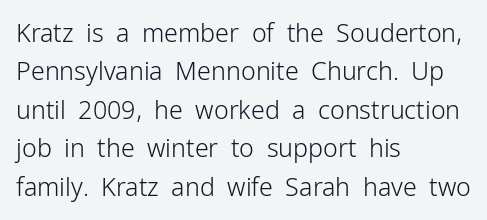
{"italic": "no", "bold": "no", "underline": "no", "align": "left", "line_spacing": "normal", "line_spacing_ratio": 1.54, "letter_spacing": "normal", "letter_spacing_em": 0.0, "glyph_px": 25}
